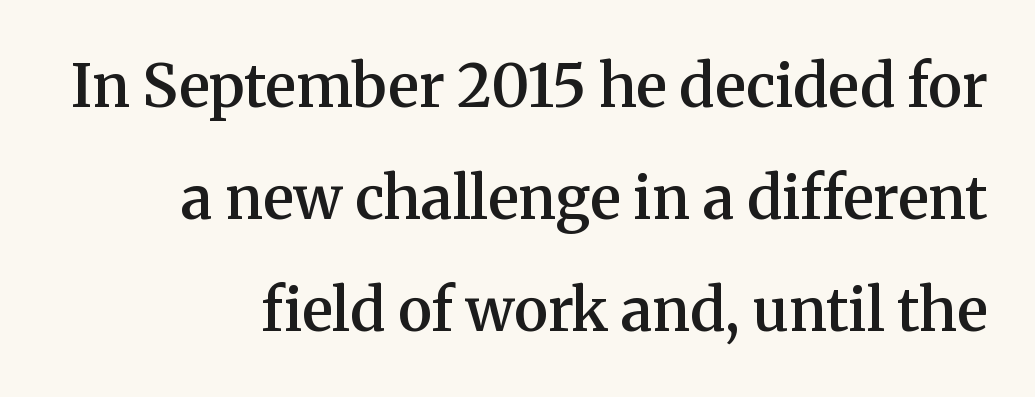
{"serif": "yes", "italic": "no", "bold": "semi", "weight": "semibold", "width": "normal", "stroke_contrast": "medium", "x_height": "medium", "monospaced": "no", "underline": "no", "align": "right", "line_spacing": "loose", "line_spacing_ratio": 1.9, "letter_spacing": "normal", "letter_spacing_em": 0.0, "glyph_px": 59}
